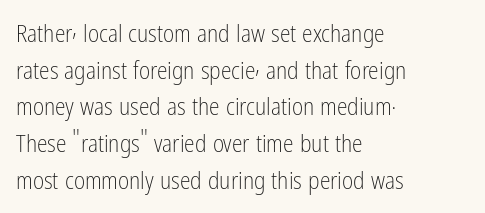
{"italic": "no", "bold": "no", "underline": "no", "align": "left", "line_spacing": "normal", "line_spacing_ratio": 1.53, "letter_spacing": "normal", "letter_spacing_em": 0.0, "glyph_px": 24}
